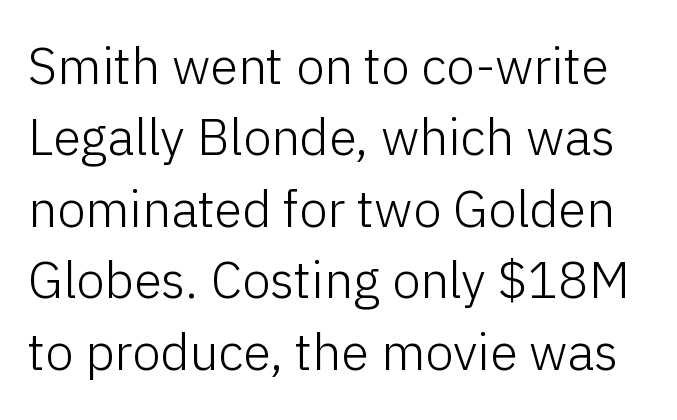
{"serif": "no", "italic": "no", "bold": "no", "weight": "light", "width": "normal", "stroke_contrast": "low", "x_height": "medium", "monospaced": "no", "underline": "no", "line_spacing": "normal", "line_spacing_ratio": 1.4, "letter_spacing": "normal", "letter_spacing_em": 0.0, "glyph_px": 51}
